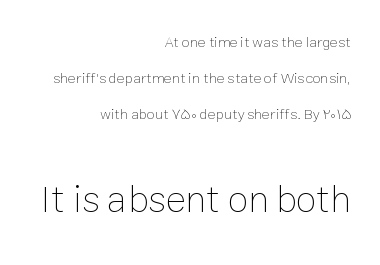
Alignment: flush right. Just letters on the line, the space beneath them empty. Between one letter and the next there's only the usual sliver of space. A typesetter would call this leading open, well beyond the default. Ordinary non-slanted type is in use. Is the stroke heavy? The answer is a plain regular-or-lighter.
